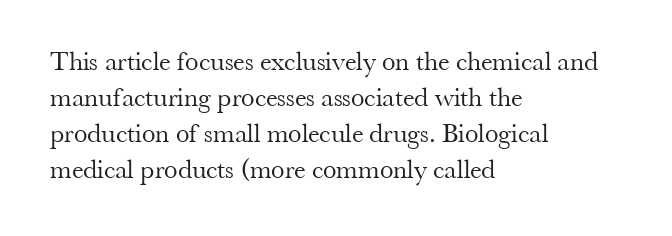
{"italic": "no", "bold": "no", "underline": "no", "align": "left", "line_spacing": "normal", "line_spacing_ratio": 1.33, "letter_spacing": "normal", "letter_spacing_em": 0.0, "glyph_px": 27}
